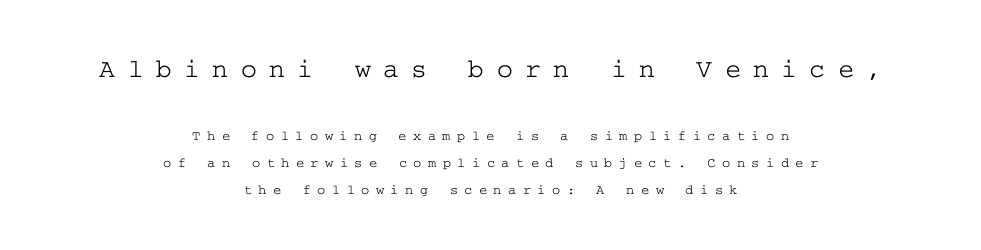
The image shows 27 px text type, upright; set centered, loose line spacing (1.96x), unusually wide letter spacing (+0.46 em), not underlined; the first (top) block is 1.93x larger.
